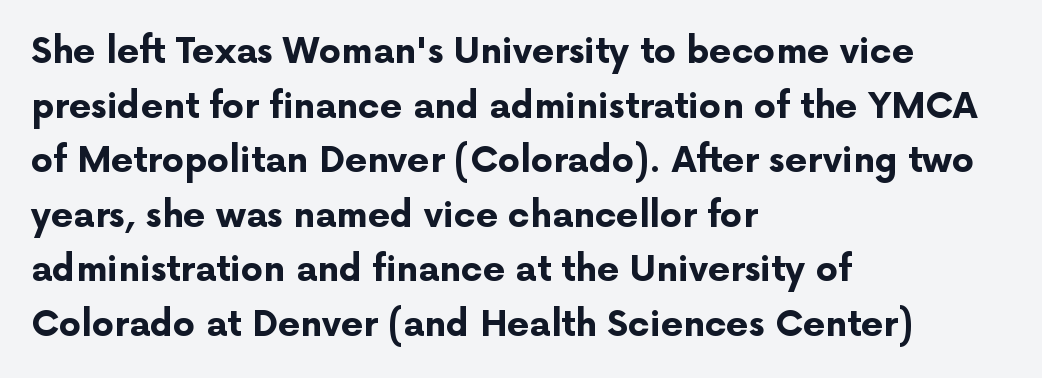
Q: Is the text bold? A: Yes.
Q: Is the text italic (slanted)? A: No, it is upright.
Q: Is the typeface a serif or a sans-serif typeface? A: Sans-serif.
Q: Is the text underlined? A: No.
Q: How is the paragraph aligned? A: Left-aligned.
Q: Is the spacing between letters normal or unusually wide? A: Normal.
Q: Is the spacing between lines tight, normal or loose? A: Normal.
Q: Width (condensed, normal, or wide)? A: Normal.
Q: Stroke contrast? A: Low.
Q: x-height? A: Medium.
Q: Monospaced? A: No.
